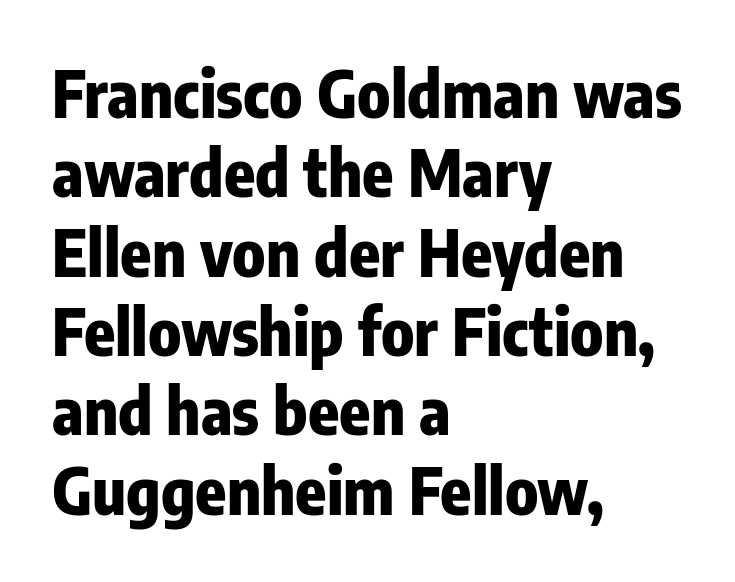
The image shows 64 px heavy, condensed sans-serif type, upright; set left-aligned, line spacing 1.24x, normal letter spacing, not underlined; low stroke contrast and a medium x-height.
